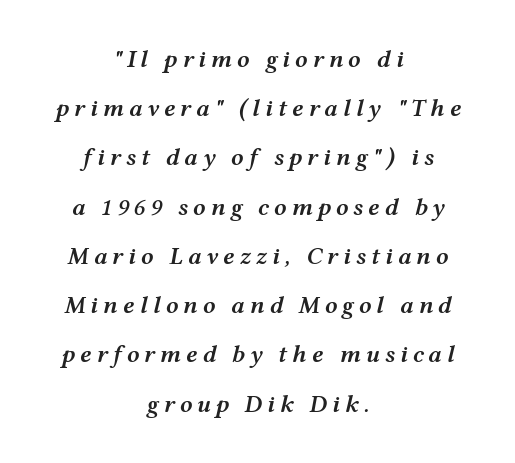
The text block is weighted toward neither margin, spreading evenly from the middle. The block of text is sparse from top to bottom, with ample space between rows. Is the type bold? Partly — it's a semibold, heavier than regular but not fully bold. A typesetter would mark this as italic. A clean baseline with only descenders dipping below it.
